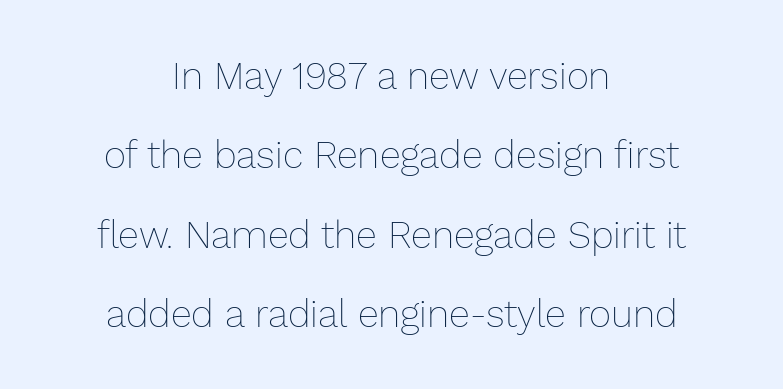
Is this a fixed-width face? No — the glyphs have proportional, varying widths. Heaviness? Minimal to ordinary, like unemphasized prose. The passage shown has conventional tracking throughout. The vertical gap from one line to the next is large.
